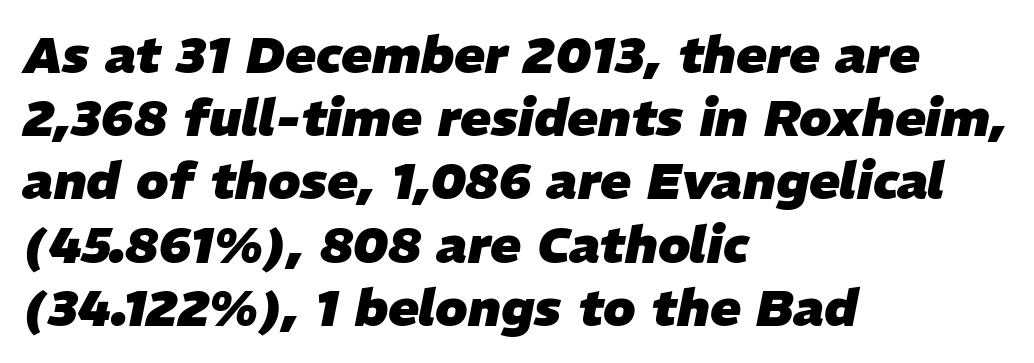
{"italic": "yes", "lean": "right", "slant_degrees": 11, "bold": "yes", "weight": "heavy", "width": "normal", "stroke_contrast": "low", "x_height": "medium", "monospaced": "no", "underline": "no", "align": "left", "line_spacing_ratio": 1.24, "letter_spacing": "normal", "letter_spacing_em": 0.0, "glyph_px": 51}
